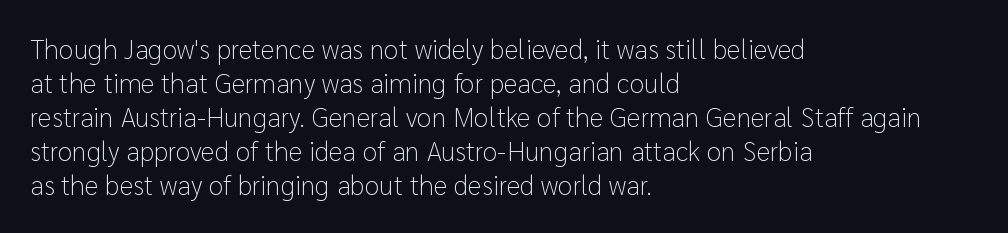
Vertically, the passage feels balanced, rows spaced as you'd expect. The strip under each line holds only bare page. Weight: in the light-to-regular range. Glyph-to-glyph distance matches everyday printed text.
